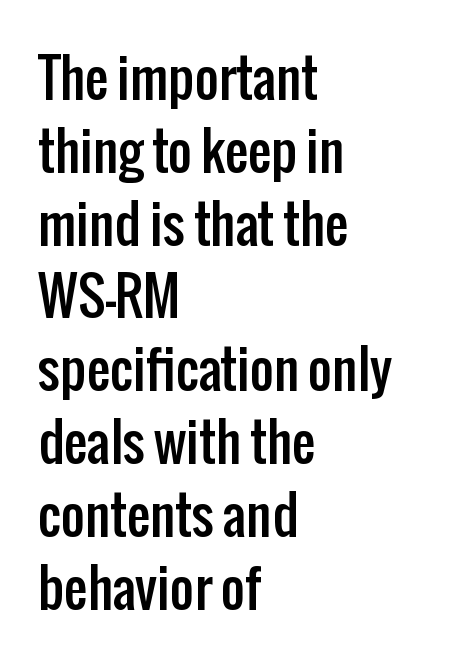
Q: Is the text italic (slanted)? A: No, it is upright.
Q: Is the typeface a serif or a sans-serif typeface? A: Sans-serif.
Q: Is the text underlined? A: No.
Q: How is the paragraph aligned? A: Left-aligned.
Q: Is the spacing between letters normal or unusually wide? A: Normal.
Q: Is the spacing between lines tight, normal or loose? A: Normal.
Q: Width (condensed, normal, or wide)? A: Condensed.
Q: Stroke contrast? A: Low.
Q: x-height? A: Medium.
Q: Monospaced? A: No.
